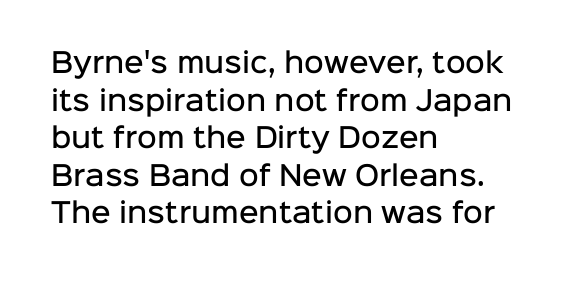
Q: Is the text bold? A: Semi-bold.
Q: Is the text italic (slanted)? A: No, it is upright.
Q: Is the text underlined? A: No.
Q: How is the paragraph aligned? A: Left-aligned.
Q: Is the spacing between letters normal or unusually wide? A: Normal.
Q: Is the spacing between lines tight, normal or loose? A: Normal.
